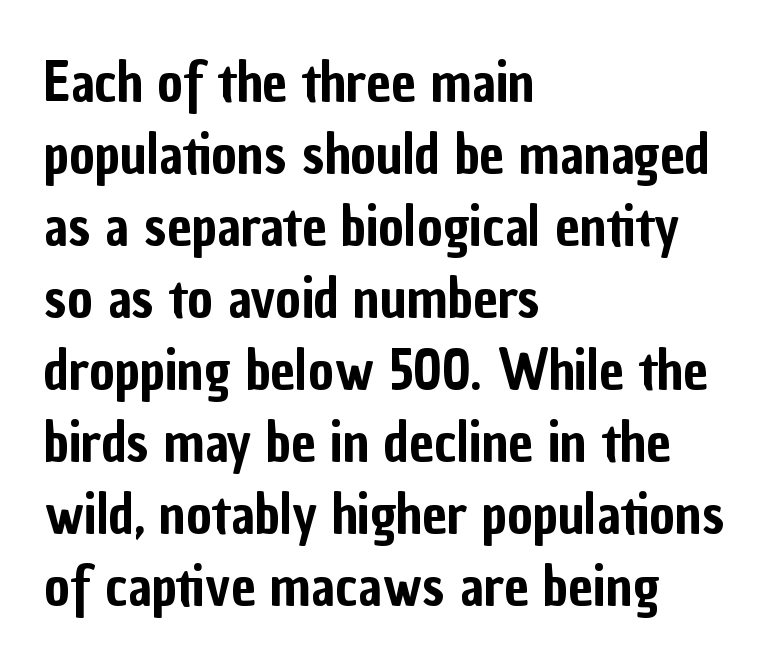
The image shows 55 px condensed sans-serif type, upright; set left-aligned, normal line spacing (1.31x), normal letter spacing, not underlined; low stroke contrast and a medium x-height.
